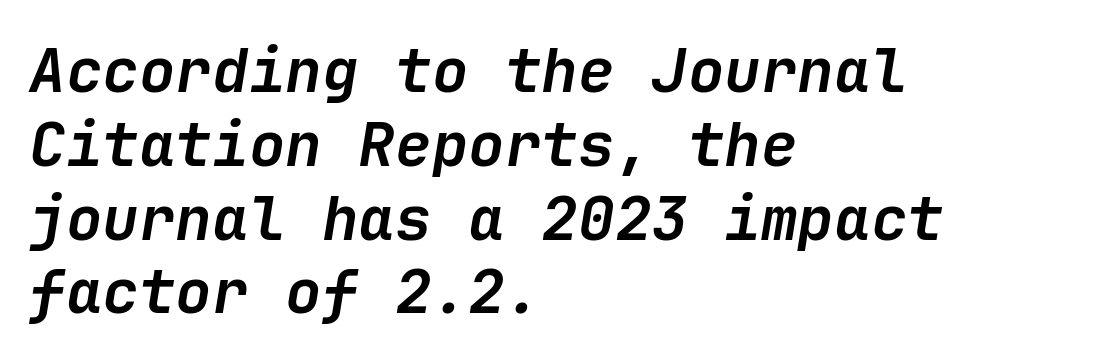
The image shows 61 px semibold type, italic (leaning right); set left-aligned, line spacing 1.21x, normal letter spacing, not underlined; low stroke contrast and a medium x-height.
